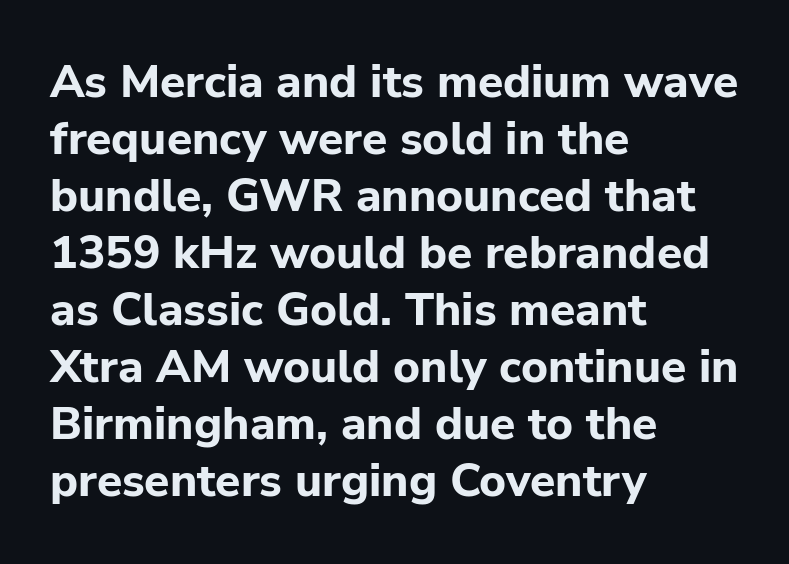
Designer's note — italics off, roman on. Check where the strokes stop: nothing finishes them off — pure sans. Heavy, bold letterforms. This sample is left-justified, so line endings fall wherever the words run out. Each letter keeps its own natural width here, so spacing adapts to shape.
